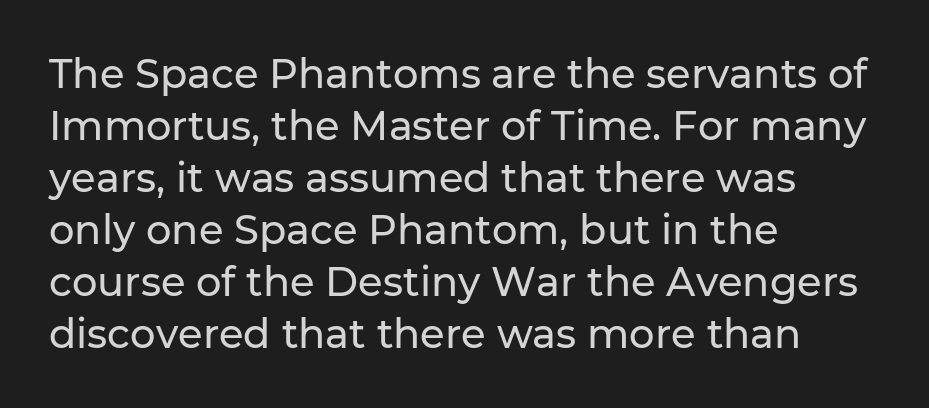
The passage shown is not underscored anywhere. Standard letterfit; no display-style spreading of the glyphs. Nope, no serifs anywhere on these letters. This block has exactly the height ordinary leading produces.
